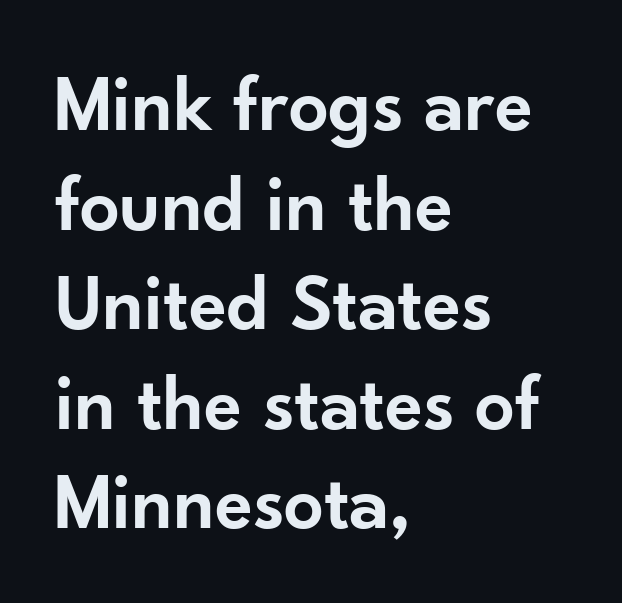
{"serif": "no", "italic": "no", "bold": "semi", "weight": "semibold", "width": "normal", "stroke_contrast": "low", "x_height": "small", "monospaced": "no", "underline": "no", "align": "left", "line_spacing": "normal", "line_spacing_ratio": 1.26, "letter_spacing": "normal", "letter_spacing_em": 0.0, "glyph_px": 79}
